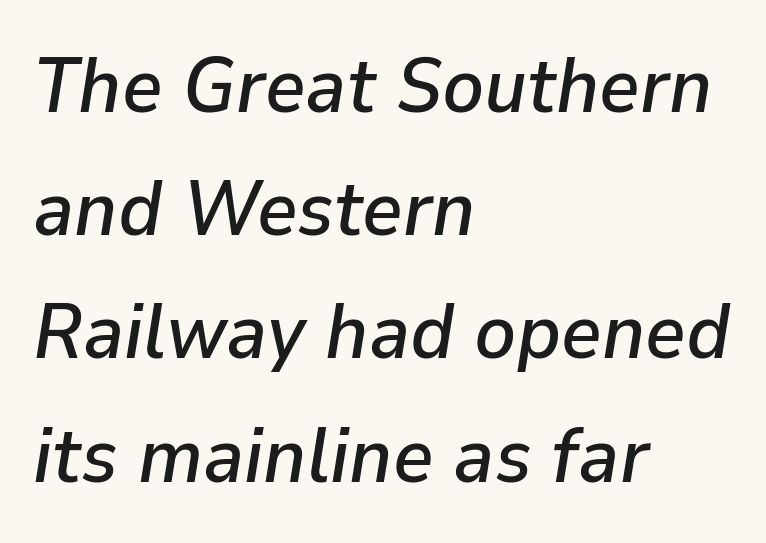
The image shows 78 px text type, italic (leaning right); set left-aligned, normal line spacing (1.58x), normal letter spacing, not underlined; low stroke contrast and a medium x-height.
